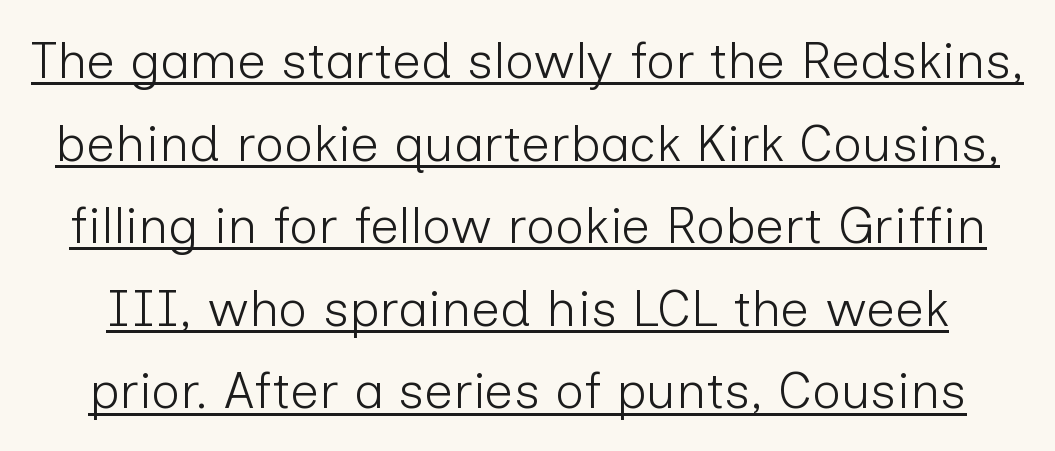
{"serif": "no", "italic": "no", "bold": "no", "weight": "light", "width": "normal", "stroke_contrast": "low", "x_height": "medium", "monospaced": "no", "underline": "yes", "line_spacing": "normal", "line_spacing_ratio": 1.62, "letter_spacing": "normal", "letter_spacing_em": 0.0, "glyph_px": 51}
